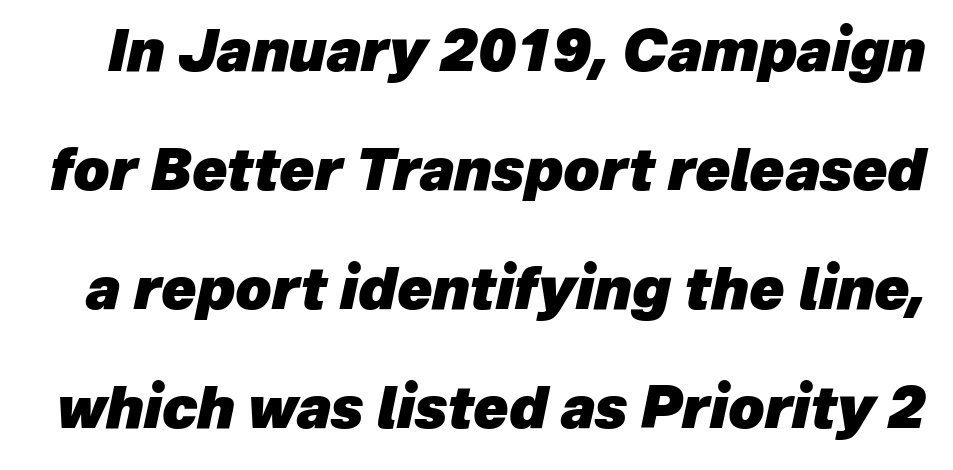
{"italic": "yes", "lean": "right", "slant_degrees": 12, "bold": "yes", "weight": "heavy", "width": "normal", "stroke_contrast": "low", "x_height": "medium", "monospaced": "no", "underline": "no", "line_spacing": "loose", "line_spacing_ratio": 2.09, "letter_spacing": "normal", "letter_spacing_em": 0.0, "glyph_px": 57}
